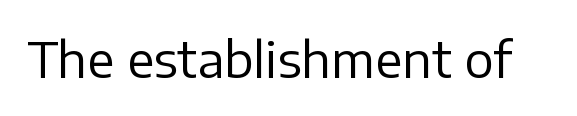
{"serif": "no", "italic": "no", "bold": "no", "weight": "regular", "width": "normal", "stroke_contrast": "low", "x_height": "medium", "monospaced": "no", "underline": "no", "letter_spacing": "normal", "letter_spacing_em": 0.0, "glyph_px": 49}
